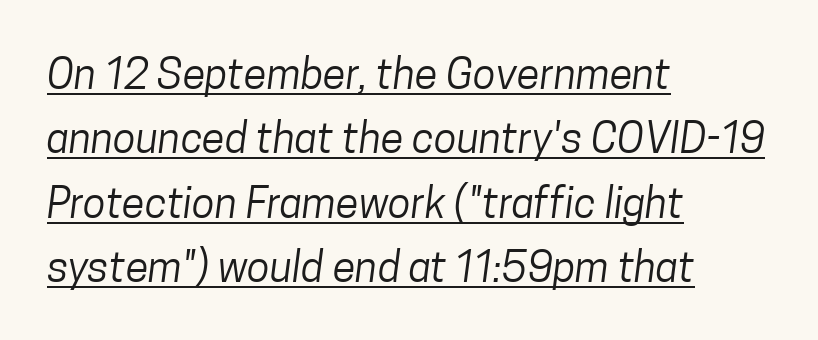
Q: Is the text bold? A: No.
Q: Is the typeface a serif or a sans-serif typeface? A: Sans-serif.
Q: Is the text underlined? A: Yes.
Q: How is the paragraph aligned? A: Left-aligned.
Q: Is the spacing between letters normal or unusually wide? A: Normal.
Q: Is the spacing between lines tight, normal or loose? A: Normal.
Q: Width (condensed, normal, or wide)? A: Condensed.
Q: Stroke contrast? A: Low.
Q: x-height? A: Medium.
Q: Monospaced? A: No.
